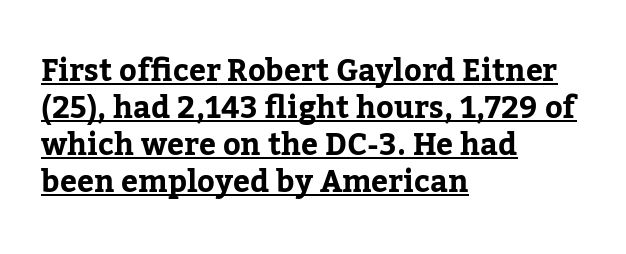
{"serif": "yes", "italic": "no", "bold": "yes", "weight": "bold", "width": "normal", "stroke_contrast": "low", "x_height": "medium", "monospaced": "no", "underline": "yes", "align": "left", "line_spacing_ratio": 1.23, "letter_spacing": "normal", "letter_spacing_em": 0.0, "glyph_px": 30}
